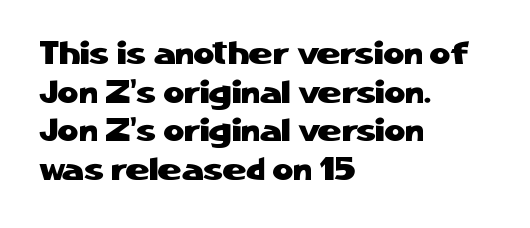
{"serif": "no", "italic": "no", "width": "normal", "stroke_contrast": "low", "x_height": "medium", "monospaced": "no", "underline": "no", "align": "left", "line_spacing_ratio": 1.21, "letter_spacing": "normal", "letter_spacing_em": 0.0, "glyph_px": 32}
